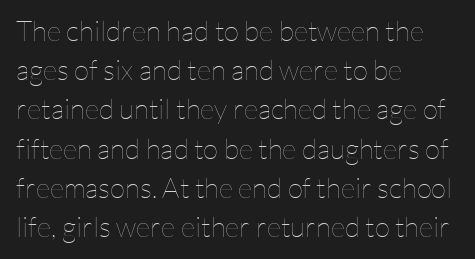
Q: Is the text bold? A: No.
Q: Is the text italic (slanted)? A: No, it is upright.
Q: Is the text underlined? A: No.
Q: How is the paragraph aligned? A: Left-aligned.
Q: Is the spacing between letters normal or unusually wide? A: Normal.
Q: Is the spacing between lines tight, normal or loose? A: Normal.
Q: Width (condensed, normal, or wide)? A: Normal.
Q: Stroke contrast? A: Low.
Q: x-height? A: Medium.
Q: Monospaced? A: No.
